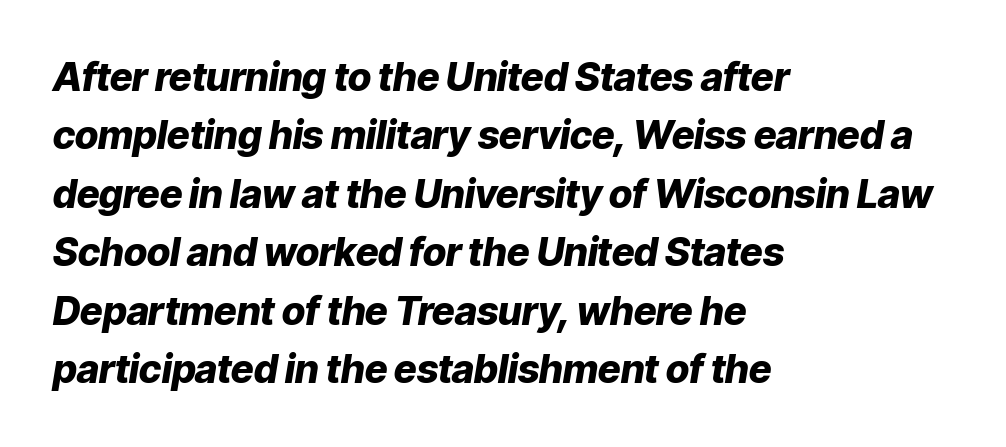
Q: Is the text bold? A: Yes.
Q: Is the text italic (slanted)? A: Yes, it leans right by about 9 degrees.
Q: Is the text underlined? A: No.
Q: How is the paragraph aligned? A: Left-aligned.
Q: Is the spacing between letters normal or unusually wide? A: Normal.
Q: Is the spacing between lines tight, normal or loose? A: Normal.
Q: Width (condensed, normal, or wide)? A: Normal.
Q: Stroke contrast? A: Low.
Q: x-height? A: Medium.
Q: Monospaced? A: No.
